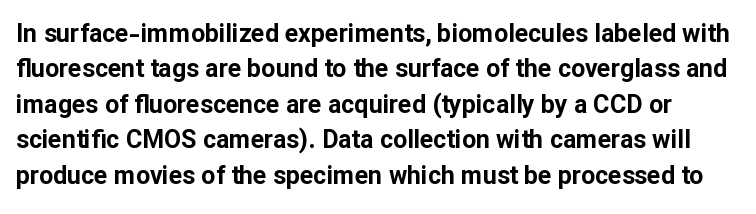
Q: Is the text bold? A: Yes.
Q: Is the text italic (slanted)? A: No, it is upright.
Q: Is the text underlined? A: No.
Q: Is the spacing between letters normal or unusually wide? A: Normal.
Q: Is the spacing between lines tight, normal or loose? A: Normal.
